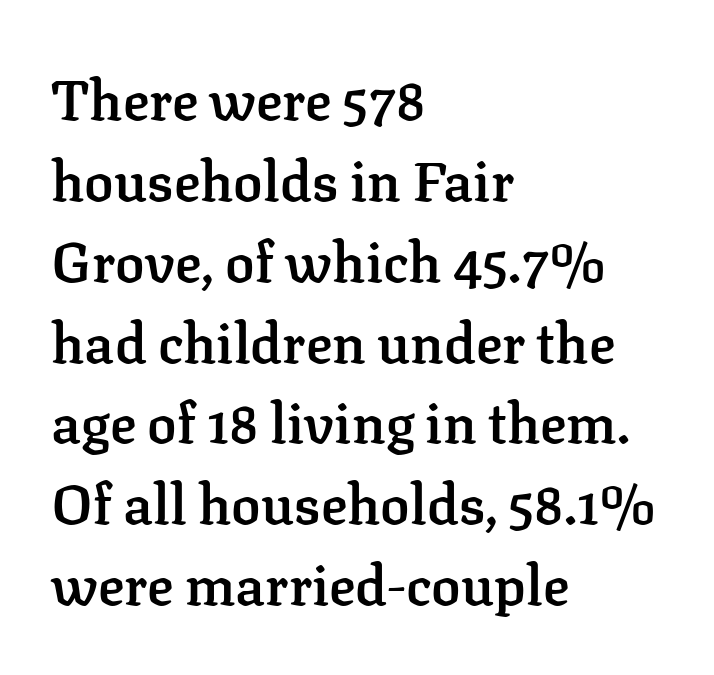
Q: Is the text bold? A: Semi-bold.
Q: Is the text italic (slanted)? A: No, it is upright.
Q: Is the typeface a serif or a sans-serif typeface? A: Serif.
Q: Is the text underlined? A: No.
Q: How is the paragraph aligned? A: Left-aligned.
Q: Is the spacing between letters normal or unusually wide? A: Normal.
Q: Is the spacing between lines tight, normal or loose? A: Normal.
Q: Width (condensed, normal, or wide)? A: Normal.
Q: Stroke contrast? A: Low.
Q: x-height? A: Medium.
Q: Monospaced? A: No.
